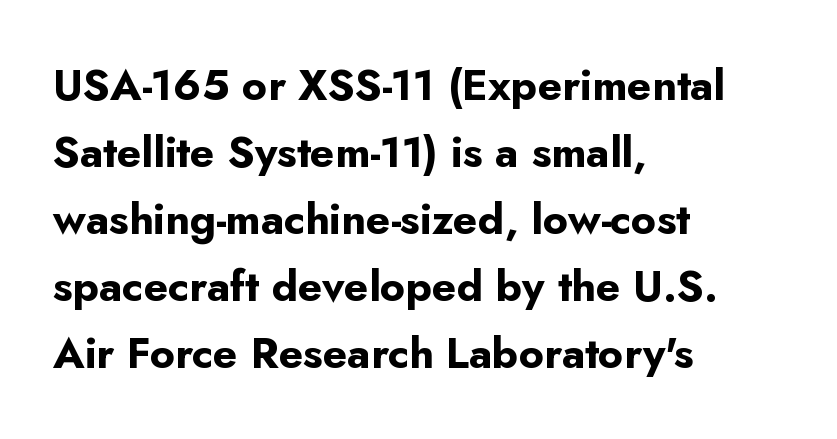
Q: Is the text bold? A: Yes.
Q: Is the text italic (slanted)? A: No, it is upright.
Q: Is the typeface a serif or a sans-serif typeface? A: Sans-serif.
Q: Is the text underlined? A: No.
Q: How is the paragraph aligned? A: Left-aligned.
Q: Is the spacing between letters normal or unusually wide? A: Normal.
Q: Is the spacing between lines tight, normal or loose? A: Normal.
Q: Width (condensed, normal, or wide)? A: Normal.
Q: Stroke contrast? A: Low.
Q: x-height? A: Small.
Q: Monospaced? A: No.
